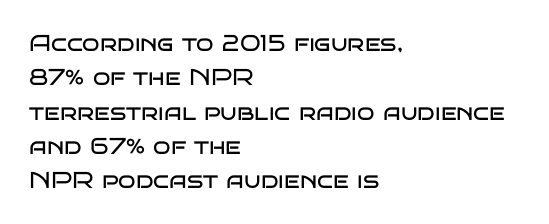
The vertical gap from one line to the next is medium. These lines were composed using upright roman letters. Horizontal alignment here is leftward, the default for most running prose. The gaps between neighbouring characters are ordinary and unremarkable. Weight: regular or lighter.
